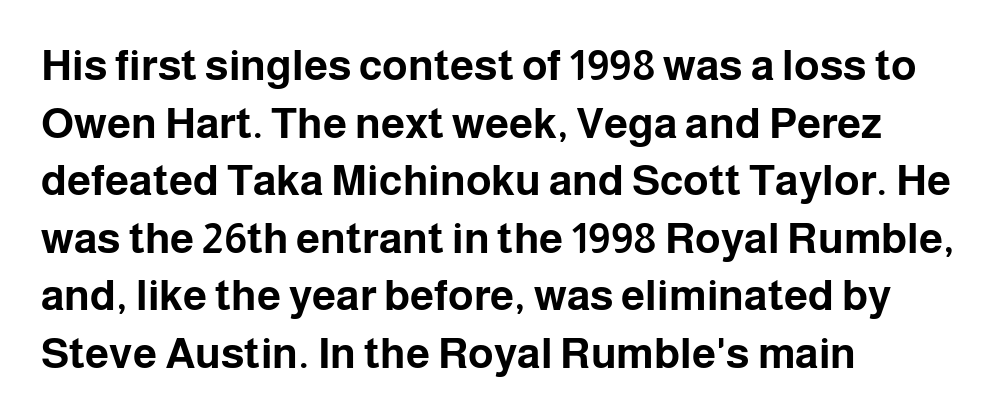
A typesetter would call this proportional, since set widths differ per character. The lines are quadded left. What stands out about the letter spacing? Nothing — it is the standard amount. Regarding serifs, this sample does without them.
